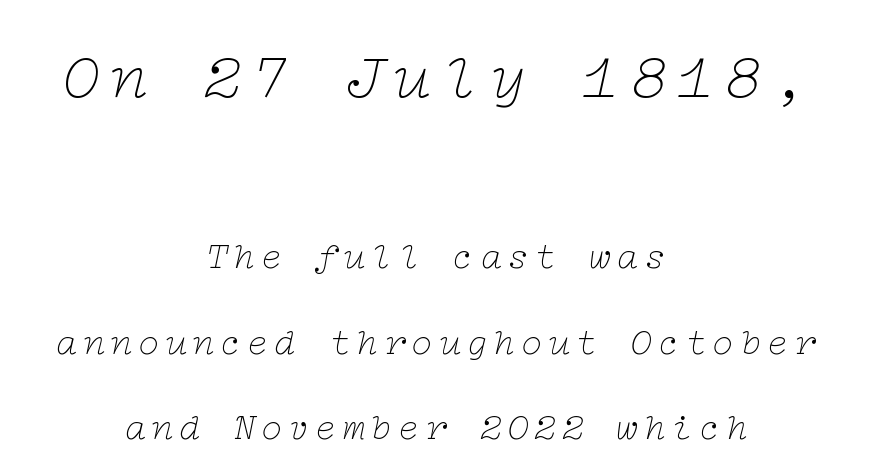
The image shows 64 px thin, wide serif type, italic (leaning right); set centered, loose line spacing (2.31x), not underlined; the first (top) block is 1.73x larger; low stroke contrast and a medium x-height.
